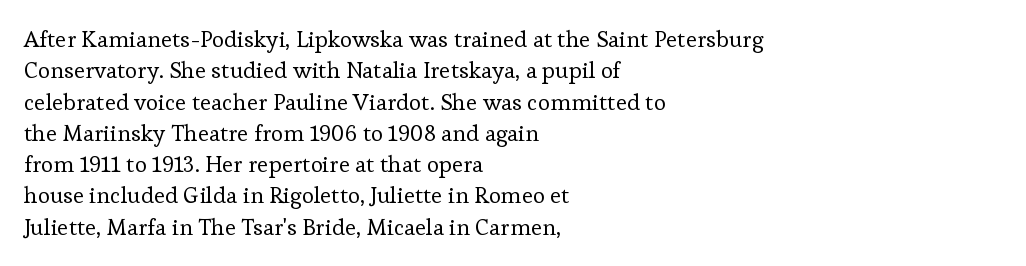
{"italic": "no", "bold": "no", "underline": "no", "align": "left", "line_spacing": "normal", "line_spacing_ratio": 1.36, "letter_spacing": "normal", "letter_spacing_em": 0.0, "glyph_px": 23}
